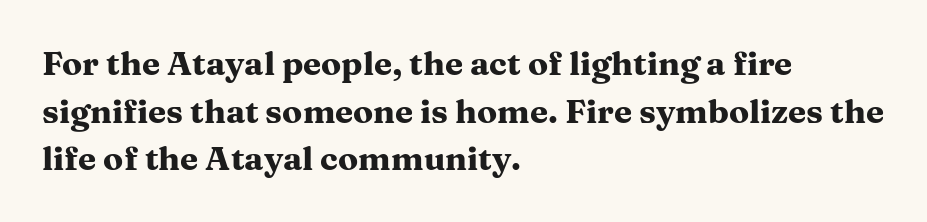
The image shows 33 px heavy, wide serif type, upright; set left-aligned, normal line spacing (1.44x), normal letter spacing, not underlined; medium stroke contrast and a medium x-height.
